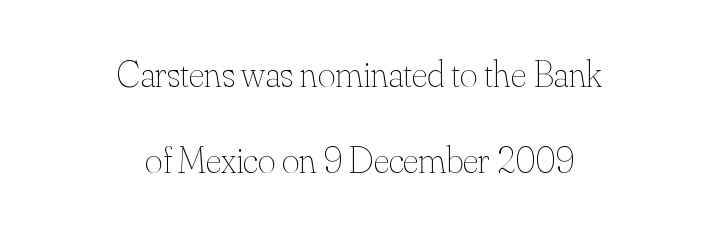
The passage shown stacks its lines with a broad gap. If you folded the block vertically in half, each line would mirror itself in length. The type sits square on the baseline with zero lean. Does extra space separate the letters? No, they use regular spacing. Weight: regular or lighter. Underlining? Definitely not there.
